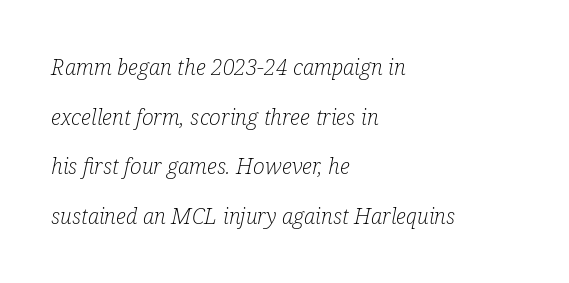
Italic: yes, the glyphs are oblique. Each stroke keeps to a modest, everyday thickness or less. No word sits above an underline. The paragraph shown leans on its left margin. In terms of letterspacing, this is plain default setting.
